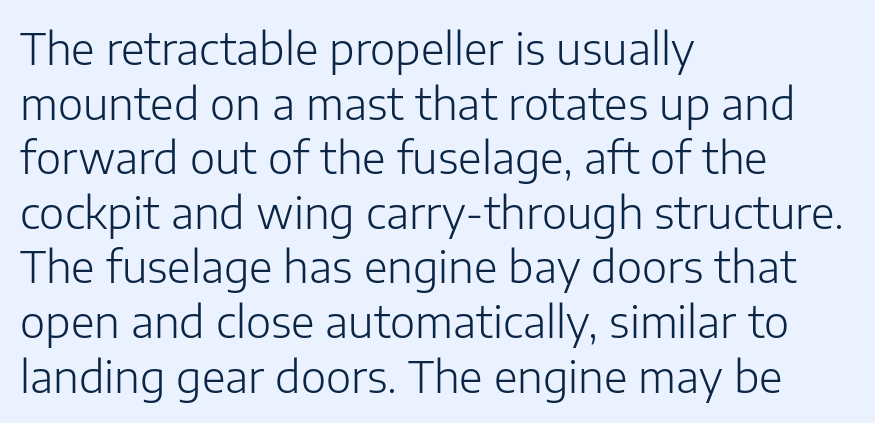
Q: Is the text bold? A: No.
Q: Is the text italic (slanted)? A: No, it is upright.
Q: Is the typeface a serif or a sans-serif typeface? A: Sans-serif.
Q: Is the text underlined? A: No.
Q: How is the paragraph aligned? A: Left-aligned.
Q: Is the spacing between letters normal or unusually wide? A: Normal.
Q: Is the spacing between lines tight, normal or loose? A: Normal.
Q: Width (condensed, normal, or wide)? A: Normal.
Q: Stroke contrast? A: Low.
Q: x-height? A: Medium.
Q: Monospaced? A: No.
